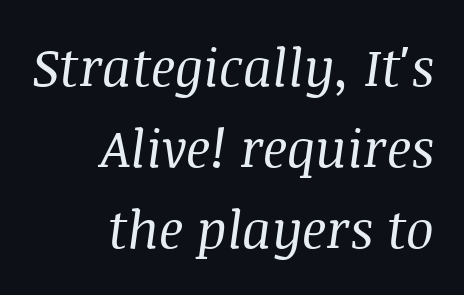
The image shows 52 px regular-weight serif type, italic (leaning right); set right-aligned, normal line spacing (1.56x), normal letter spacing, not underlined; medium stroke contrast and a large x-height.
